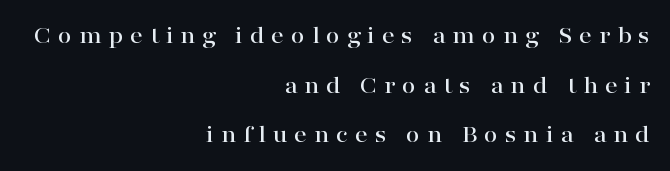
Quick note: not italic, upright. Each row of text sits above clean, open space. The block of text is sparse from top to bottom, with ample space between rows. Inter-character spacing is expanded well beyond the font's built-in metrics. Every row of glyphs terminates at an identical x-position on the right.
